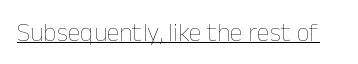
Short note: letters normally spaced. Is this a heavy cut? Hardly; it is regular or lighter. This sample uses an upright cut, with every glyph sitting square on the baseline. Is there an underline? Yes — a line sits under the letters.
